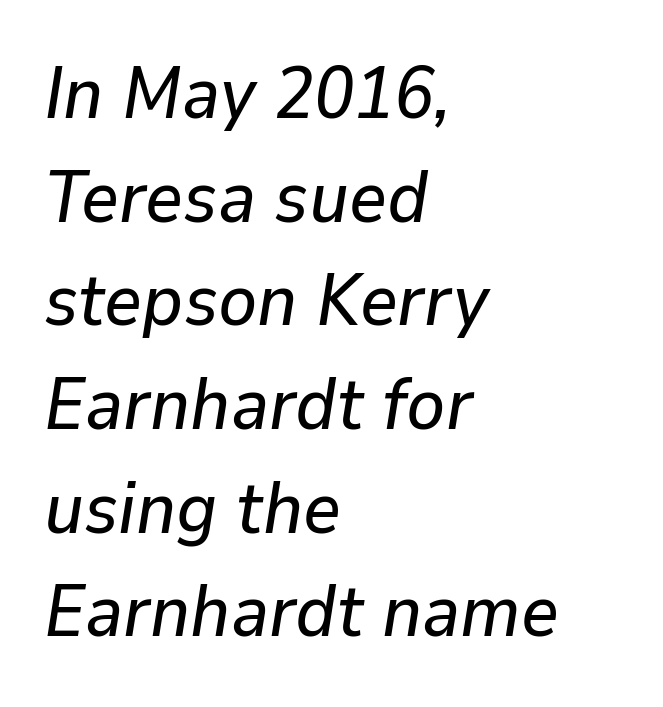
The strip under each line holds only bare page. There is no visible air inserted between adjacent glyphs. Caption: multi-line text, flush left, ragged right. Spacing verdict: proportional, widths tailored to each character. The letters are slanted; this is an italic face.
